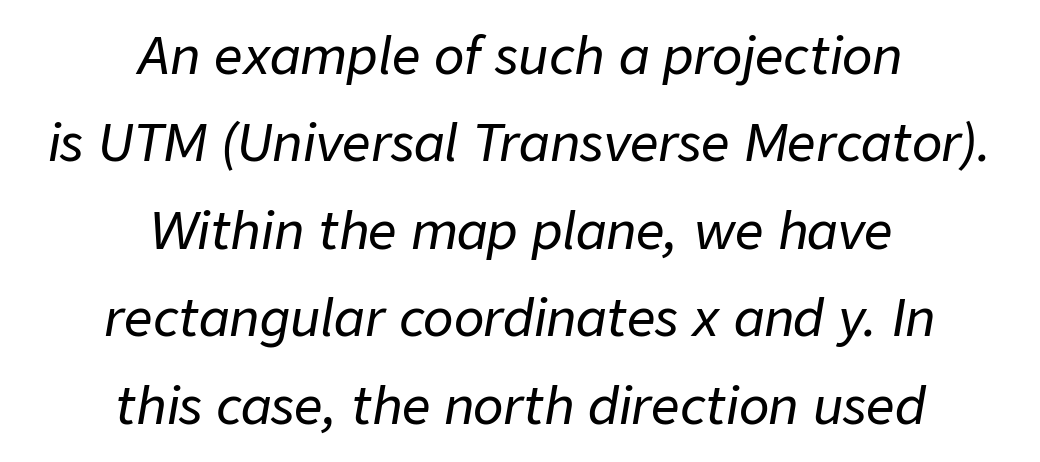
The horizontal fit of the characters is conventional and even. Any mark beneath the type? The region is blank. Spacing verdict: proportional, widths tailored to each character. Casual observation: everything's sitting right in the middle. The rendering applies a slant to the glyphs.
